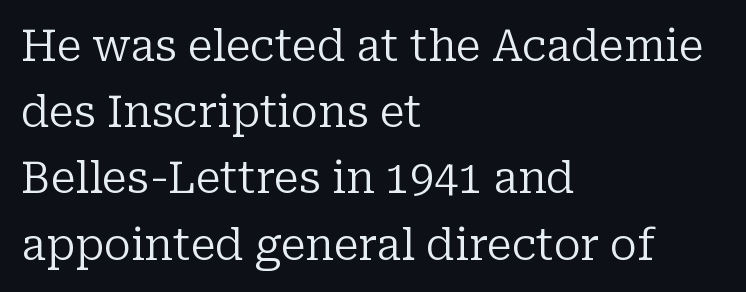
The image shows 43 px regular-weight serif type, upright; set left-aligned, normal line spacing (1.54x), normal letter spacing, not underlined; low stroke contrast and a medium x-height.
